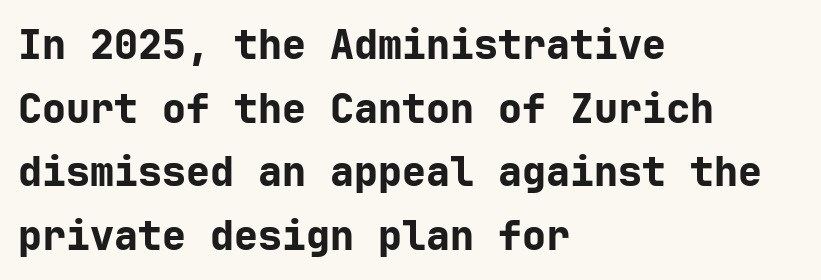
The image shows 40 px bold sans-serif type, upright; set left-aligned, normal line spacing (1.59x), normal letter spacing, not underlined; low stroke contrast and a medium x-height.
